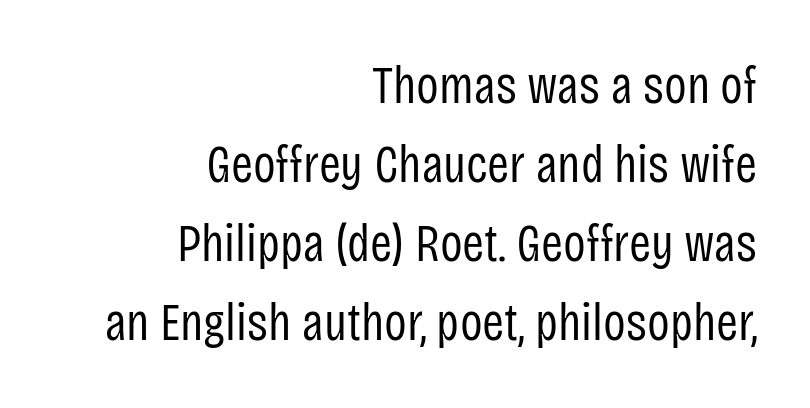
The image shows 53 px regular-weight, condensed sans-serif type, upright; set right-aligned, normal line spacing (1.49x), normal letter spacing, not underlined; low stroke contrast and a large x-height.
